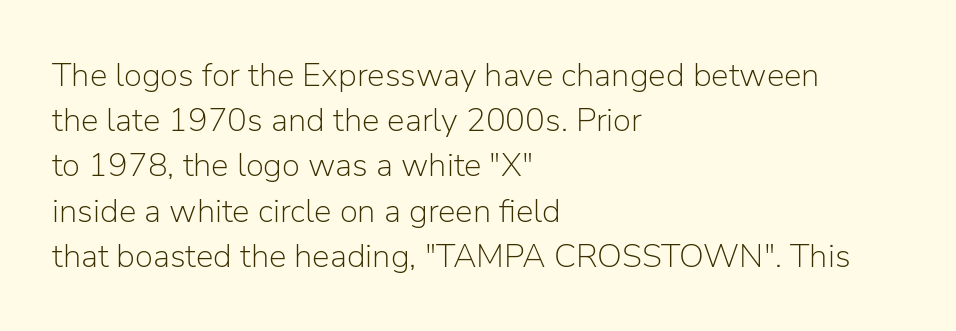
Q: Is the text bold? A: No.
Q: Is the text italic (slanted)? A: No, it is upright.
Q: Is the typeface a serif or a sans-serif typeface? A: Sans-serif.
Q: Is the text underlined? A: No.
Q: How is the paragraph aligned? A: Left-aligned.
Q: Is the spacing between letters normal or unusually wide? A: Normal.
Q: Is the spacing between lines tight, normal or loose? A: Normal.
Q: Width (condensed, normal, or wide)? A: Normal.
Q: Stroke contrast? A: Low.
Q: x-height? A: Medium.
Q: Monospaced? A: No.
